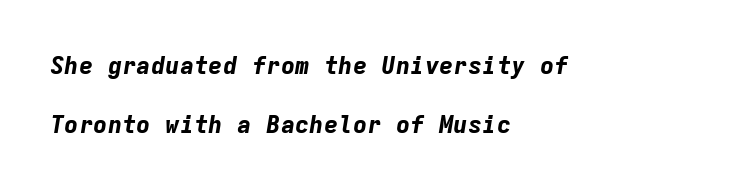
The image shows 24 px bold type, italic (leaning right); set left-aligned, loose line spacing (2.46x), normal letter spacing, not underlined.
